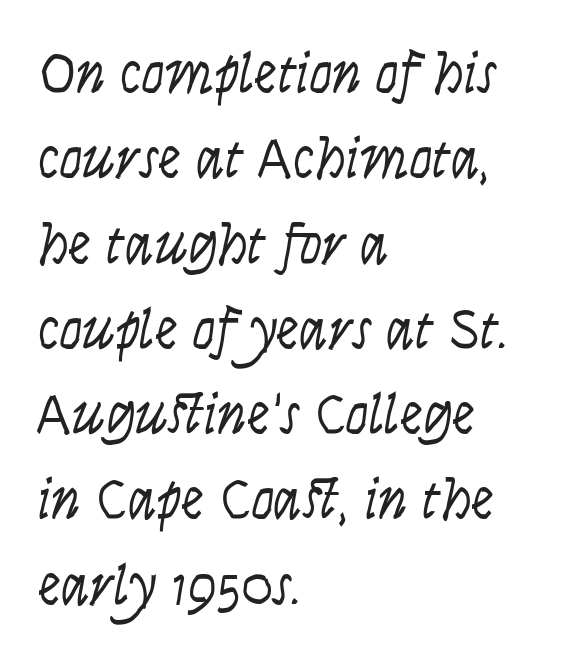
The image shows 58 px light, condensed type, italic (leaning right); set left-aligned, normal line spacing (1.47x), normal letter spacing, not underlined; low stroke contrast and a large x-height.
